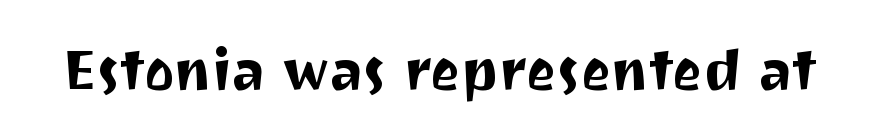
Plain, unruled lines of type. Unlike a traditional serif, this face leaves its strokes unadorned. This is roman type, the default non-slanted kind. What stands out about the letter spacing? Nothing — it is the standard amount. The face used here is proportionally spaced, like ordinary book or web type.
